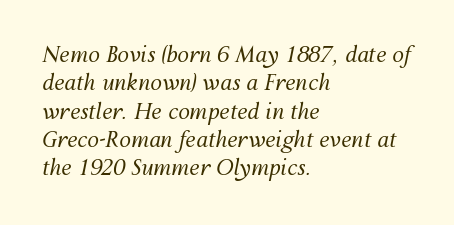
Q: Is the text bold? A: No.
Q: Is the text italic (slanted)? A: Yes, it leans right by about 12 degrees.
Q: Is the text underlined? A: No.
Q: How is the paragraph aligned? A: Left-aligned.
Q: Is the spacing between letters normal or unusually wide? A: Normal.
Q: Is the spacing between lines tight, normal or loose? A: Normal.
